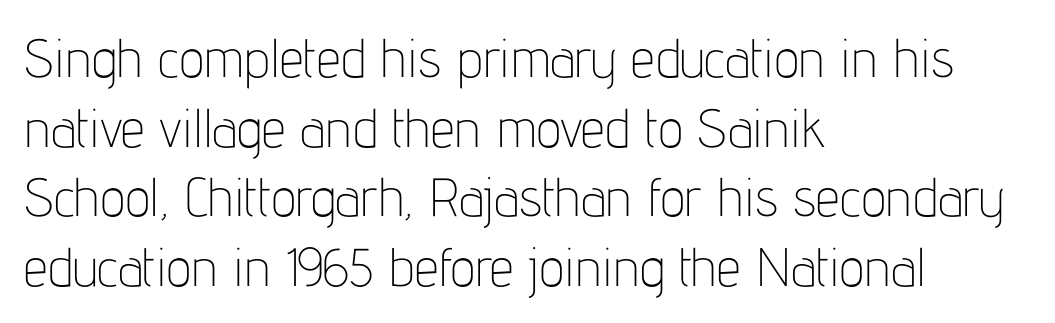
Q: Is the text bold? A: No.
Q: Is the text italic (slanted)? A: No, it is upright.
Q: Is the typeface a serif or a sans-serif typeface? A: Sans-serif.
Q: Is the text underlined? A: No.
Q: How is the paragraph aligned? A: Left-aligned.
Q: Is the spacing between letters normal or unusually wide? A: Normal.
Q: Is the spacing between lines tight, normal or loose? A: Normal.
Q: Width (condensed, normal, or wide)? A: Condensed.
Q: Stroke contrast? A: Low.
Q: x-height? A: Medium.
Q: Monospaced? A: No.
